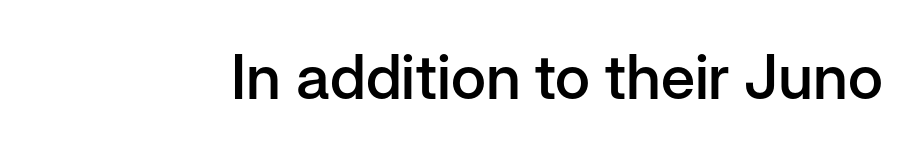
The passage shown is typed in a proportional face where columns would drift. Decoration check: the copy has no underline. Tracking here is standard; glyphs follow each other at the usual distance. Serif or sans? Sans — the stroke terminals are bare.
